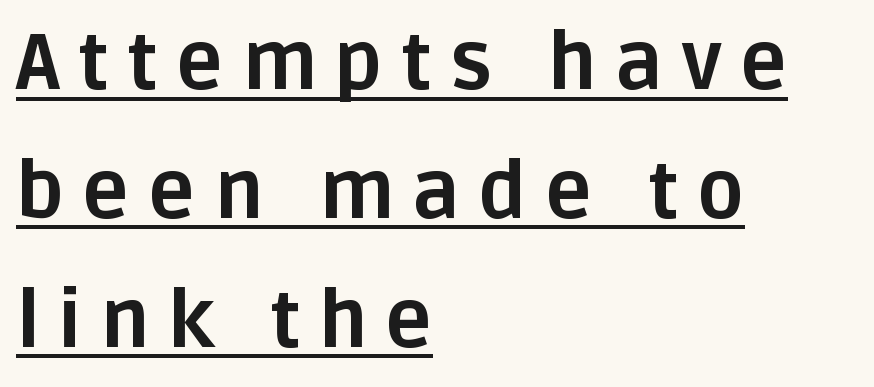
You could not count columns in this text — the font is proportionally spaced. These lines are set flush left with a ragged right edge. Is there an underline? Yes — a line sits under the letters. Tall strokes in this sample are plumb rather than angled. These lines have a slow, spaced-out rhythm from letter to letter.
